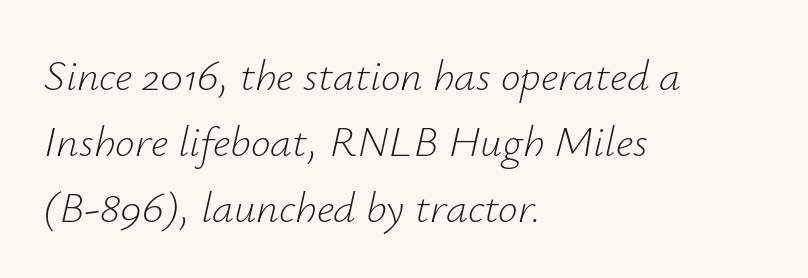
The image shows 44 px light type, italic (leaning right); set left-aligned, normal line spacing (1.5x), normal letter spacing, not underlined; low stroke contrast and a small x-height.
